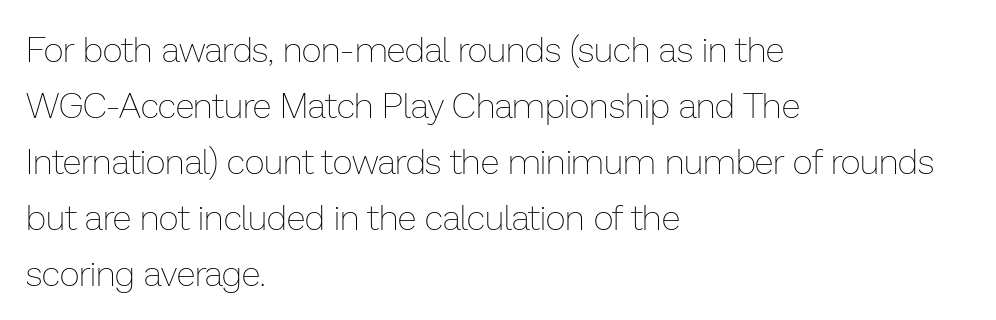
{"italic": "no", "bold": "no", "weight": "thin", "width": "normal", "stroke_contrast": "low", "x_height": "medium", "monospaced": "no", "underline": "no", "align": "left", "line_spacing": "normal", "line_spacing_ratio": 1.6, "letter_spacing": "normal", "letter_spacing_em": 0.0, "glyph_px": 35}
